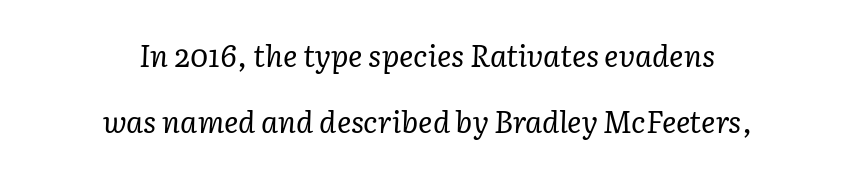
Q: Is the text bold? A: No.
Q: Is the text italic (slanted)? A: Yes, it leans right by about 3 degrees.
Q: Is the typeface a serif or a sans-serif typeface? A: Serif.
Q: Is the text underlined? A: No.
Q: How is the paragraph aligned? A: Centered.
Q: Is the spacing between letters normal or unusually wide? A: Normal.
Q: Is the spacing between lines tight, normal or loose? A: Loose.
Q: Width (condensed, normal, or wide)? A: Normal.
Q: Stroke contrast? A: Low.
Q: x-height? A: Medium.
Q: Monospaced? A: No.
